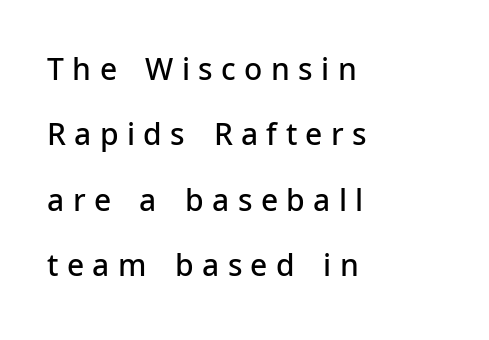
Q: Is the text bold? A: Semi-bold.
Q: Is the text italic (slanted)? A: No, it is upright.
Q: Is the typeface a serif or a sans-serif typeface? A: Sans-serif.
Q: Is the text underlined? A: No.
Q: How is the paragraph aligned? A: Left-aligned.
Q: Is the spacing between letters normal or unusually wide? A: Unusually wide.
Q: Is the spacing between lines tight, normal or loose? A: Loose.
Q: Width (condensed, normal, or wide)? A: Normal.
Q: Stroke contrast? A: Low.
Q: x-height? A: Medium.
Q: Monospaced? A: No.
